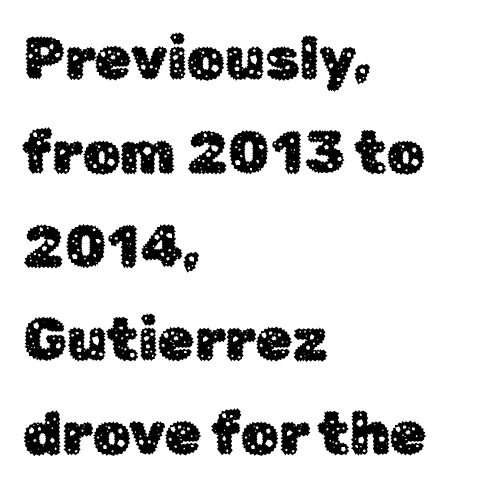
The image shows 59 px sans-serif type, upright; set left-aligned, normal line spacing (1.59x), normal letter spacing, not underlined; low stroke contrast and a medium x-height.
